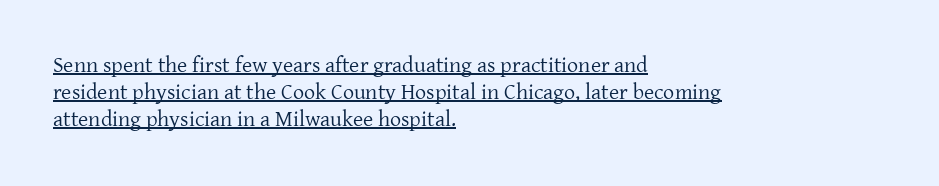
Q: Is the text bold? A: No.
Q: Is the text italic (slanted)? A: No, it is upright.
Q: Is the text underlined? A: Yes.
Q: How is the paragraph aligned? A: Left-aligned.
Q: Is the spacing between letters normal or unusually wide? A: Normal.
